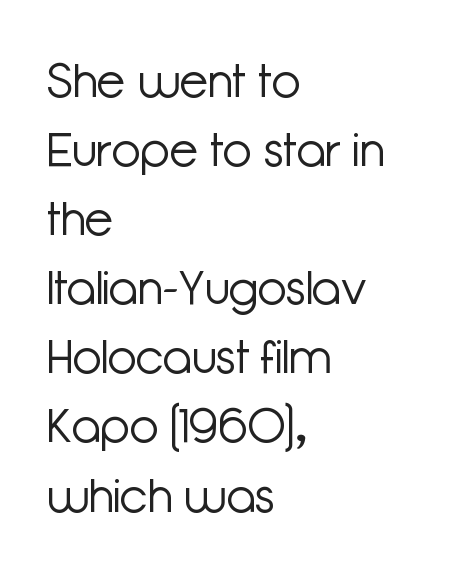
{"serif": "no", "italic": "no", "bold": "no", "weight": "light", "width": "normal", "stroke_contrast": "low", "x_height": "medium", "monospaced": "no", "underline": "no", "align": "left", "line_spacing": "normal", "line_spacing_ratio": 1.47, "letter_spacing": "normal", "letter_spacing_em": 0.0, "glyph_px": 47}
